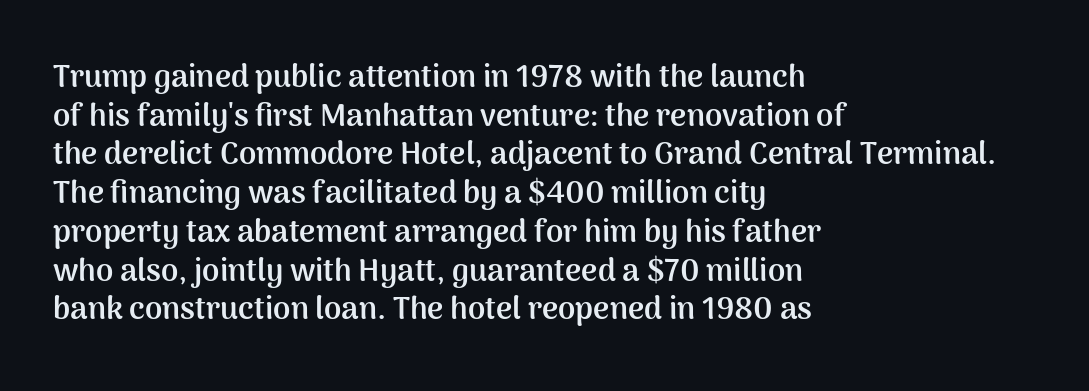
When letters stand straight like this, we call the style roman or upright. Each glyph is drawn with heavy, bold strokes. The typeface chosen for these lines omits serifs. These lines are rendered in a variable-pitch font. Summary of vertical rhythm: regular, with standard interline spacing.
